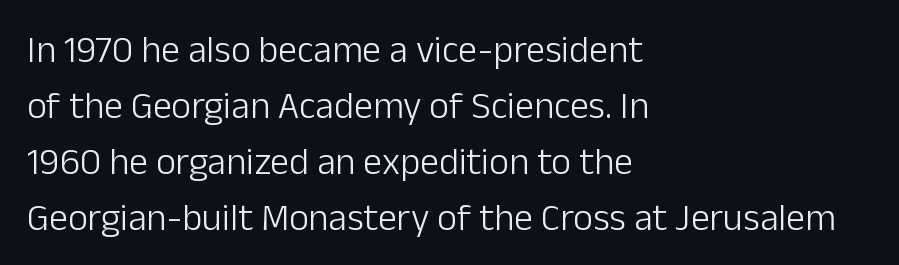
{"serif": "no", "italic": "no", "bold": "no", "weight": "light", "width": "normal", "stroke_contrast": "low", "x_height": "medium", "monospaced": "no", "underline": "no", "align": "left", "line_spacing": "normal", "line_spacing_ratio": 1.47, "letter_spacing": "normal", "letter_spacing_em": 0.0, "glyph_px": 38}
